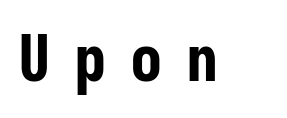
The image shows 65 px bold, condensed sans-serif type, upright, monospaced; set unusually wide letter spacing (+0.36 em), not underlined; low stroke contrast and a medium x-height.
